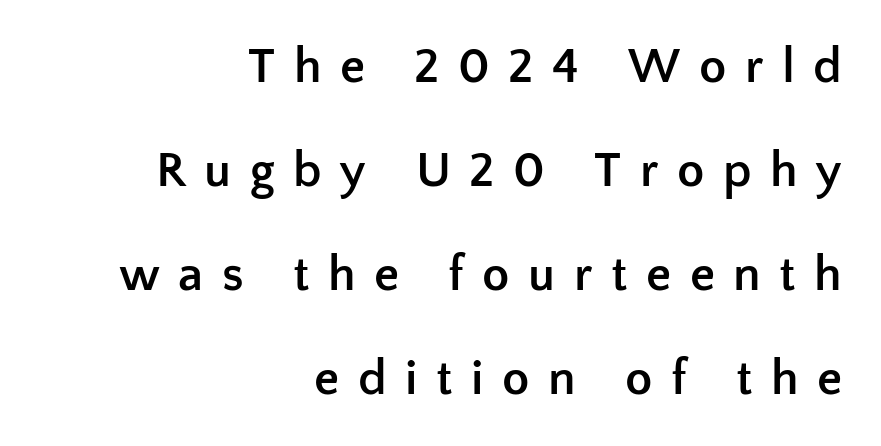
{"serif": "no", "italic": "no", "bold": "yes", "weight": "semibold", "width": "normal", "stroke_contrast": "low", "x_height": "medium", "monospaced": "no", "underline": "no", "align": "right", "line_spacing": "loose", "line_spacing_ratio": 2.08, "letter_spacing": "wide", "letter_spacing_em": 0.37, "glyph_px": 50}
